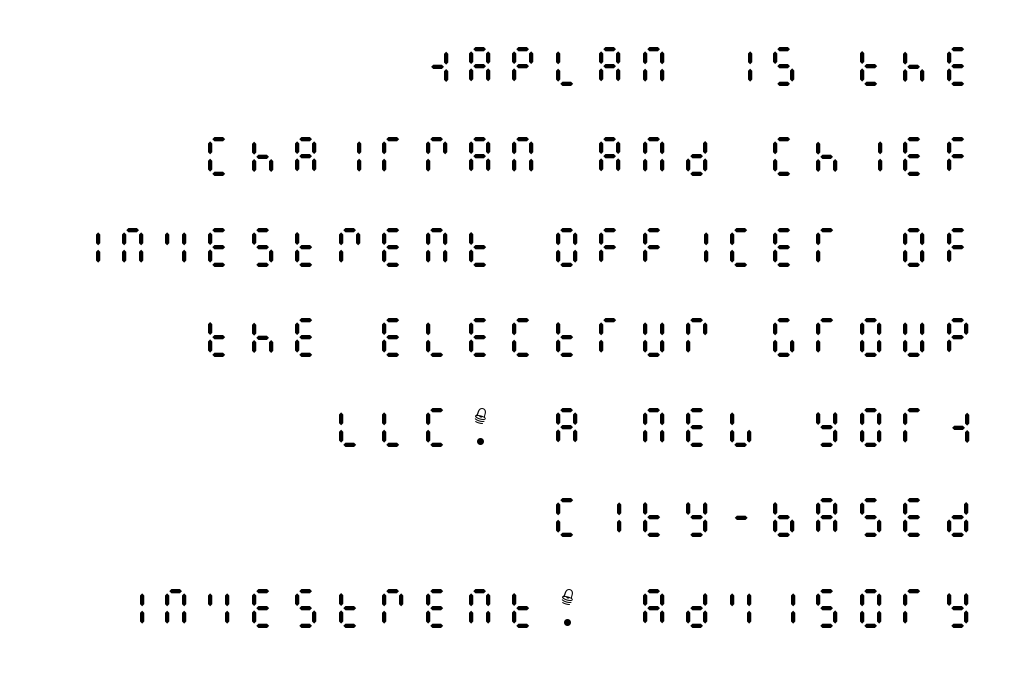
Q: Is the text bold? A: No.
Q: Is the text italic (slanted)? A: No, it is upright.
Q: Is the text underlined? A: No.
Q: How is the paragraph aligned? A: Right-aligned.
Q: Is the spacing between letters normal or unusually wide? A: Unusually wide.
Q: Is the spacing between lines tight, normal or loose? A: Loose.
Q: Width (condensed, normal, or wide)? A: Condensed.
Q: Stroke contrast? A: Medium.
Q: x-height? A: Large.
